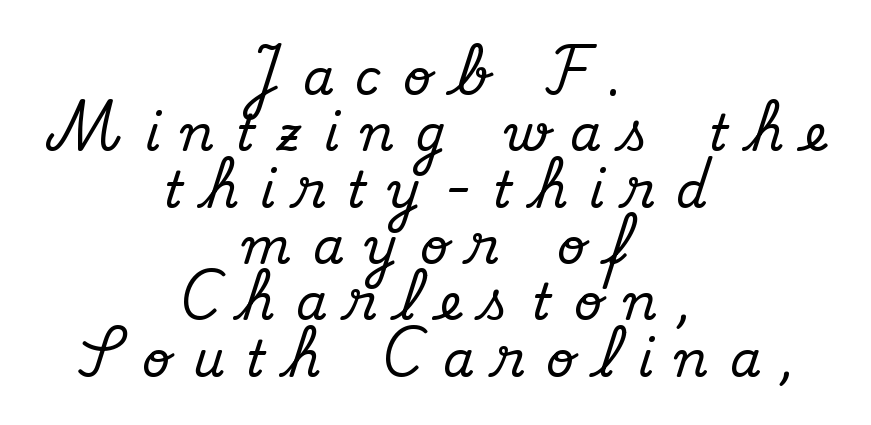
The image shows 49 px serif type; set centered, tight line spacing (1.15x), unusually wide letter spacing (+0.45 em), not underlined; medium stroke contrast and a small x-height.
